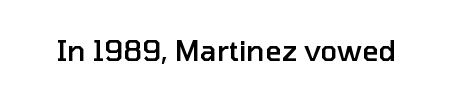
The image shows 28 px semibold sans-serif type, upright; set normal letter spacing, not underlined; low stroke contrast and a medium x-height.
